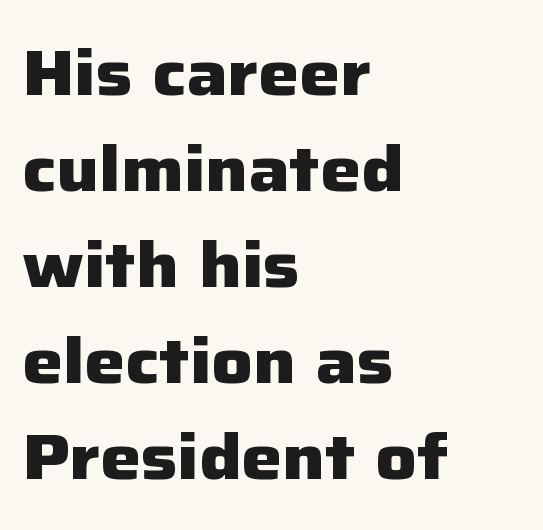
The image shows 64 px heavy sans-serif type, upright; set left-aligned, normal line spacing (1.5x), normal letter spacing, not underlined; low stroke contrast and a medium x-height.
